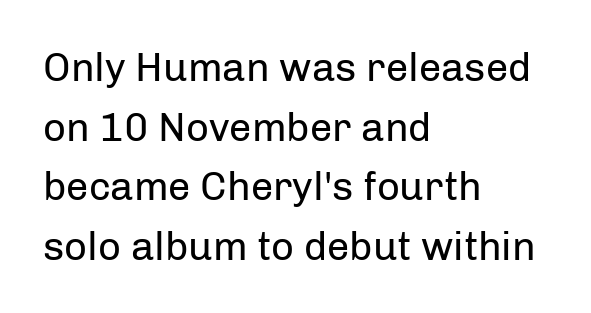
{"serif": "no", "italic": "no", "bold": "no", "weight": "regular", "width": "normal", "stroke_contrast": "low", "x_height": "medium", "monospaced": "no", "underline": "no", "align": "left", "line_spacing": "normal", "line_spacing_ratio": 1.49, "letter_spacing": "normal", "letter_spacing_em": 0.0, "glyph_px": 40}
